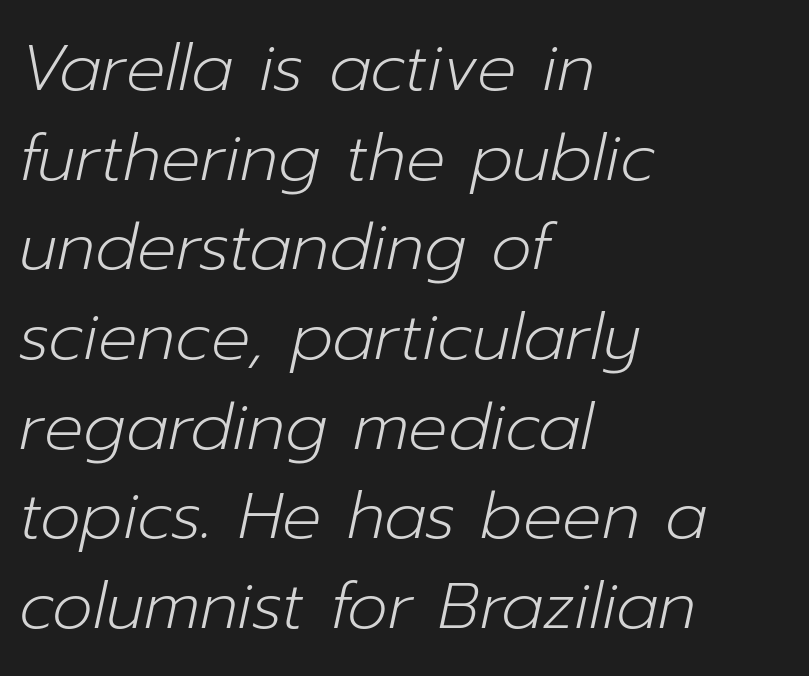
Normally led — the rows are evenly, conventionally spaced. Horizontal alignment here is leftward, the default for most running prose. Heft: none added — not bold. The text carries the slant typical of an italic or oblique font. Short note: letters normally spaced. Glance below the letters and you will spot only blank space.
